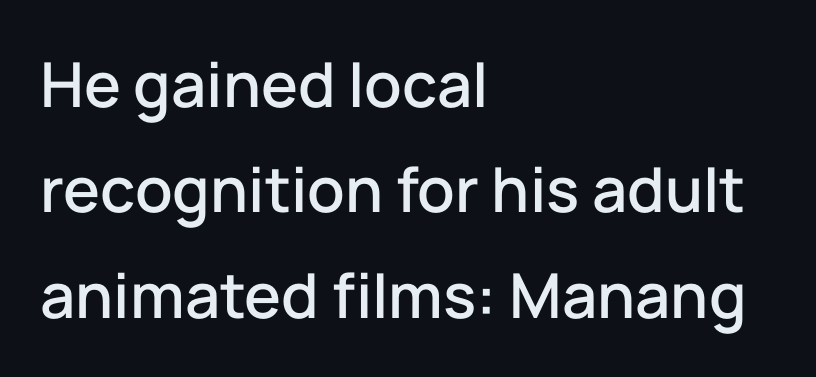
{"serif": "no", "italic": "no", "width": "normal", "stroke_contrast": "low", "x_height": "medium", "monospaced": "no", "underline": "no", "align": "left", "line_spacing": "normal", "line_spacing_ratio": 1.7, "letter_spacing": "normal", "letter_spacing_em": 0.0, "glyph_px": 62}
